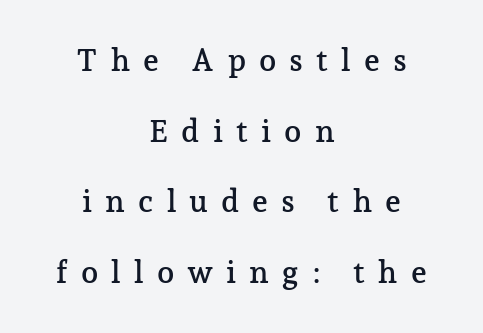
The image shows 31 px serif type, upright; set centered, loose line spacing (2.28x), unusually wide letter spacing (+0.42 em), not underlined; low stroke contrast and a medium x-height.
